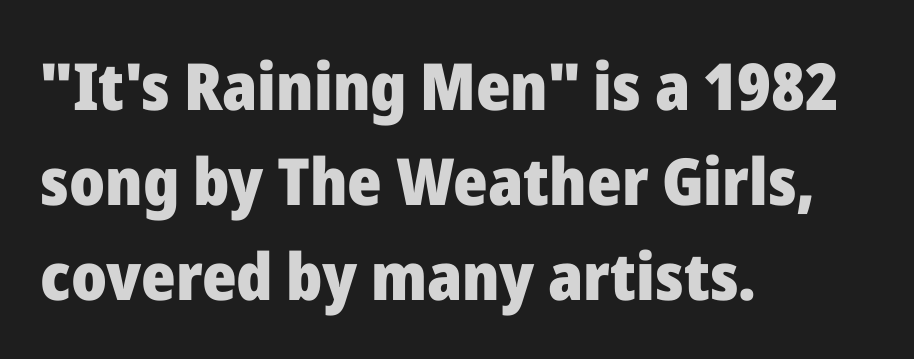
{"serif": "no", "italic": "no", "bold": "yes", "weight": "heavy", "width": "normal", "stroke_contrast": "low", "x_height": "medium", "monospaced": "no", "underline": "no", "align": "left", "line_spacing": "normal", "line_spacing_ratio": 1.46, "letter_spacing": "normal", "letter_spacing_em": 0.0, "glyph_px": 65}
